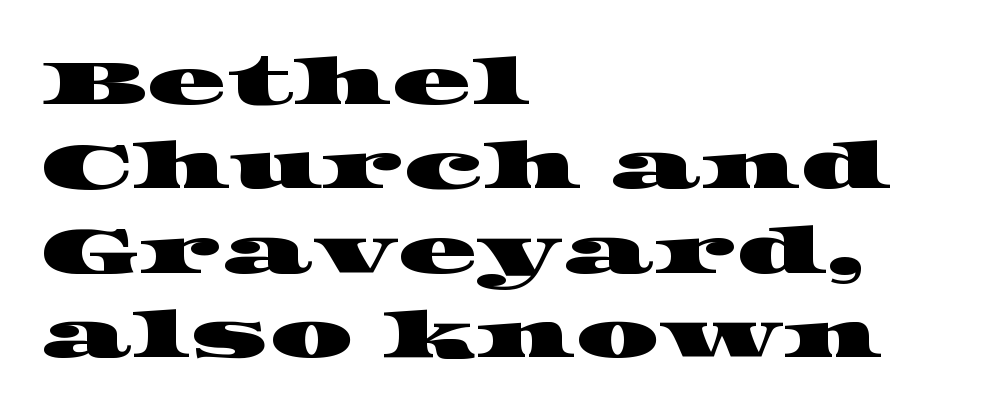
{"serif": "yes", "width": "wide", "stroke_contrast": "high", "x_height": "large", "monospaced": "no", "underline": "no", "align": "left", "line_spacing": "normal", "line_spacing_ratio": 1.28, "letter_spacing": "normal", "letter_spacing_em": 0.0, "glyph_px": 66}
